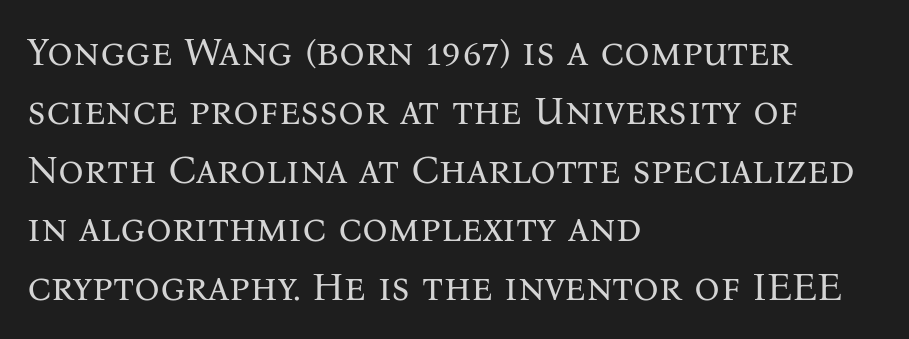
The image shows 40 px regular-weight serif type, upright; set left-aligned, normal line spacing (1.47x), normal letter spacing, not underlined; medium stroke contrast and a medium x-height.
